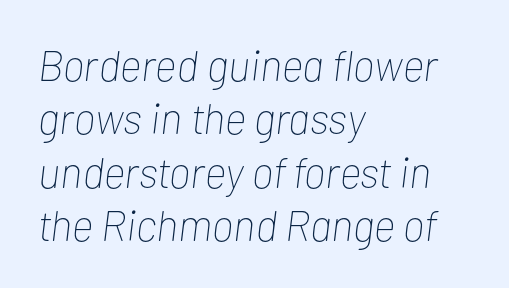
{"italic": "yes", "lean": "right", "slant_degrees": 7, "bold": "no", "weight": "thin", "width": "condensed", "stroke_contrast": "low", "x_height": "medium", "monospaced": "no", "underline": "no", "align": "left", "line_spacing_ratio": 1.24, "letter_spacing": "normal", "letter_spacing_em": 0.0, "glyph_px": 43}
